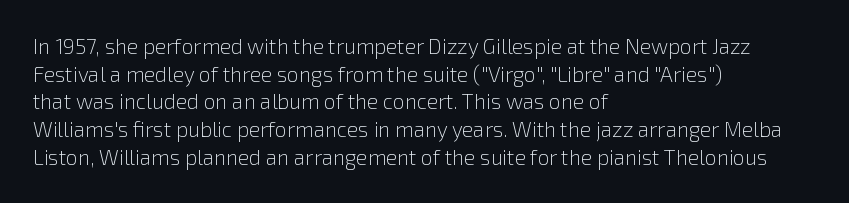
Q: Is the text bold? A: No.
Q: Is the text italic (slanted)? A: No, it is upright.
Q: Is the text underlined? A: No.
Q: How is the paragraph aligned? A: Left-aligned.
Q: Is the spacing between letters normal or unusually wide? A: Normal.
Q: Is the spacing between lines tight, normal or loose? A: Normal.
